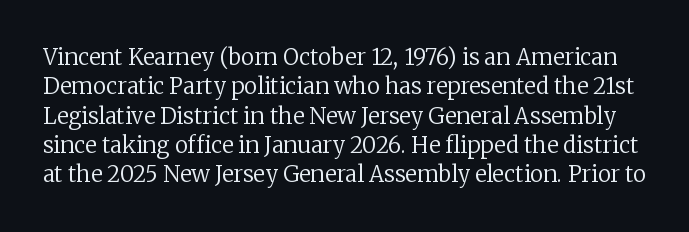
{"italic": "no", "bold": "no", "underline": "no", "line_spacing": "normal", "line_spacing_ratio": 1.33, "letter_spacing": "normal", "letter_spacing_em": 0.0, "glyph_px": 22}
